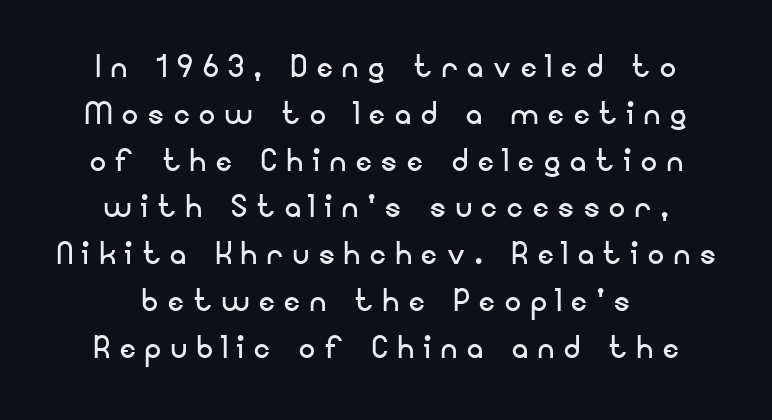
Q: Is the text bold? A: No.
Q: Is the text italic (slanted)? A: No, it is upright.
Q: Is the typeface a serif or a sans-serif typeface? A: Sans-serif.
Q: Is the text underlined? A: No.
Q: How is the paragraph aligned? A: Centered.
Q: Is the spacing between letters normal or unusually wide? A: Unusually wide.
Q: Width (condensed, normal, or wide)? A: Normal.
Q: Stroke contrast? A: Low.
Q: x-height? A: Small.
Q: Monospaced? A: No.
